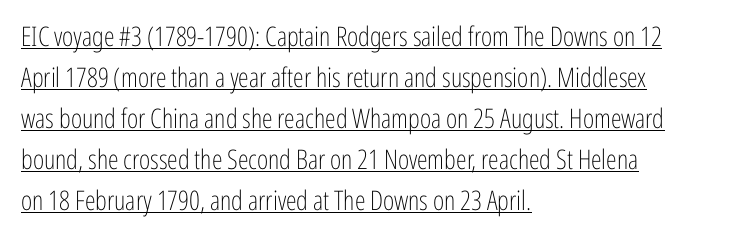
{"italic": "no", "bold": "no", "underline": "yes", "align": "left", "line_spacing": "normal", "line_spacing_ratio": 1.52, "letter_spacing": "normal", "letter_spacing_em": 0.0, "glyph_px": 27}
